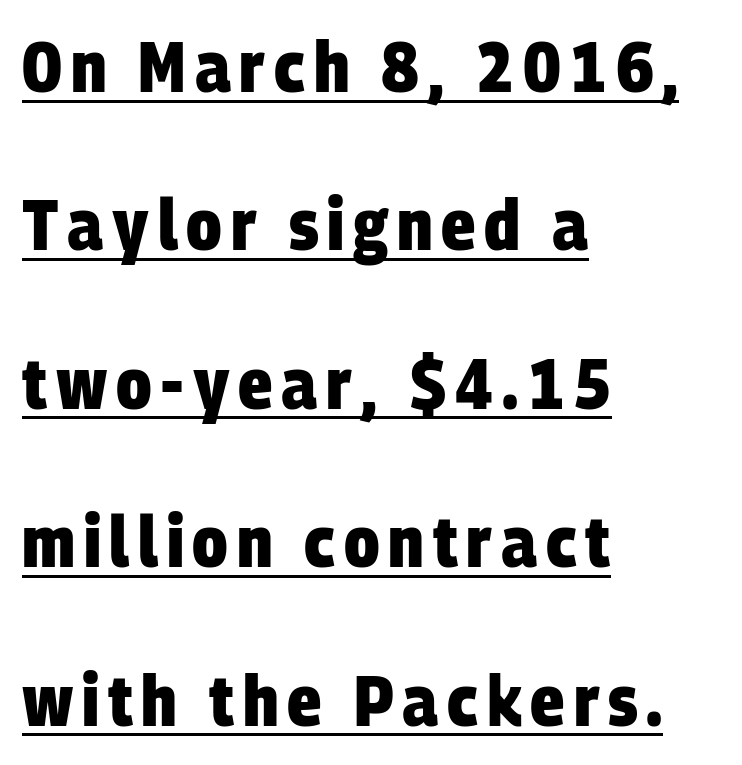
Baseline-to-baseline distance is far greater than the letter height. You could not count columns in this text — the font is proportionally spaced. Observe the absence of serifs on each vertical stroke in this sample. Stroke thickness is high; the sample reads as a true bold.
